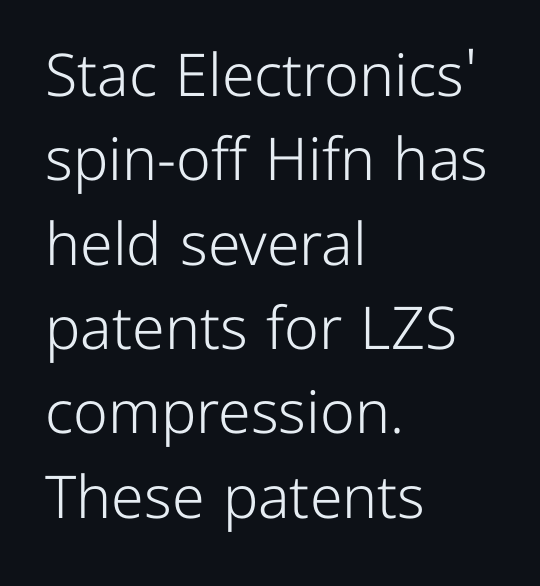
The gaps between neighbouring characters are ordinary and unremarkable. The string is rendered with underlining switched off. On a weight scale, this lands at 450 or below. Quick note: interline space is typical. Italic? Not at all — the glyphs are vertical. Unlike a traditional serif, this face leaves its strokes unadorned.
